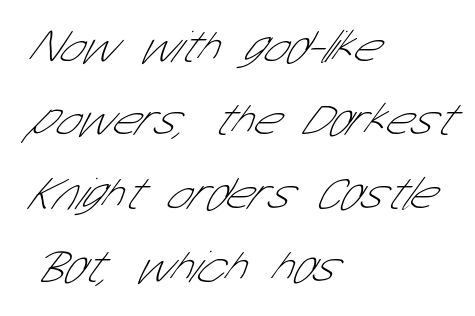
The image shows 47 px thin, condensed sans-serif type; set left-aligned, normal line spacing (1.56x), normal letter spacing, not underlined; low stroke contrast and a medium x-height.
